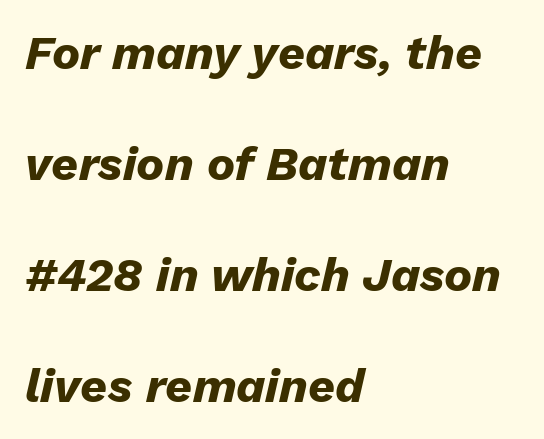
{"italic": "yes", "lean": "right", "slant_degrees": 13, "bold": "yes", "weight": "heavy", "width": "normal", "stroke_contrast": "low", "x_height": "medium", "monospaced": "no", "underline": "no", "align": "left", "line_spacing": "loose", "line_spacing_ratio": 2.36, "letter_spacing": "normal", "letter_spacing_em": 0.0, "glyph_px": 47}
